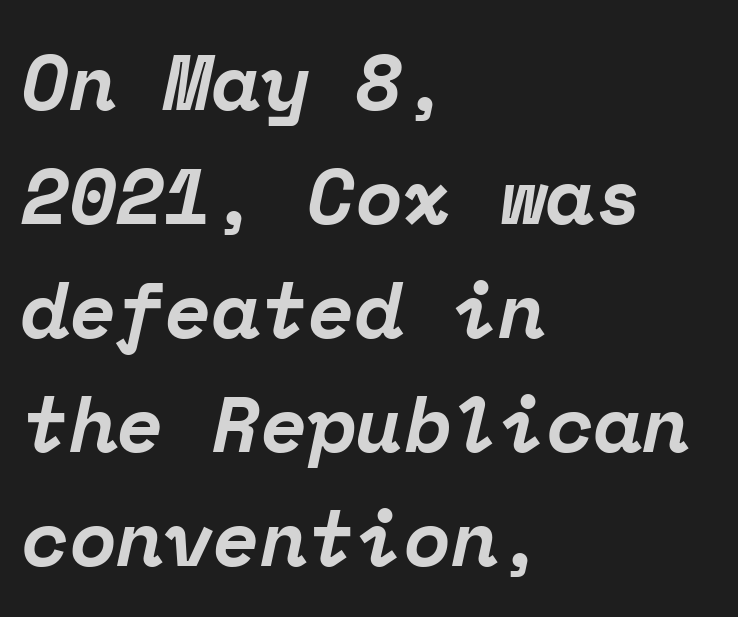
Q: Is the text bold? A: Yes.
Q: Is the text italic (slanted)? A: Yes, it leans right by about 12 degrees.
Q: Is the typeface a serif or a sans-serif typeface? A: Serif.
Q: Is the text underlined? A: No.
Q: How is the paragraph aligned? A: Left-aligned.
Q: Is the spacing between letters normal or unusually wide? A: Normal.
Q: Is the spacing between lines tight, normal or loose? A: Normal.
Q: Width (condensed, normal, or wide)? A: Normal.
Q: Stroke contrast? A: Low.
Q: x-height? A: Medium.
Q: Monospaced? A: Yes.
